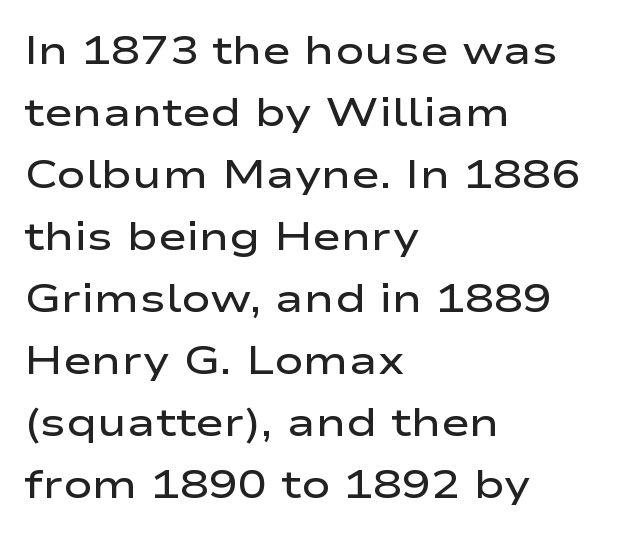
The passage shown is semibold, sitting just below true bold. In terms of letterform style, serifs are entirely absent. One-word summary of the alignment: left. Each letter keeps its own natural width here, so spacing adapts to shape. Tracking here is standard; glyphs follow each other at the usual distance.
